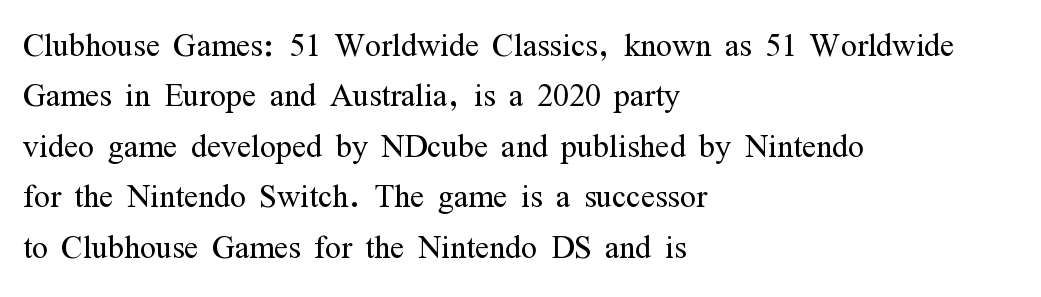
Look at the bottom of the vertical strokes: they flare into serifs here. Each stroke keeps to a modest, everyday thickness or less. Rule under the text: the space is simply empty. Visually the block forms a straight wall on the left and a jagged coastline on the right.
